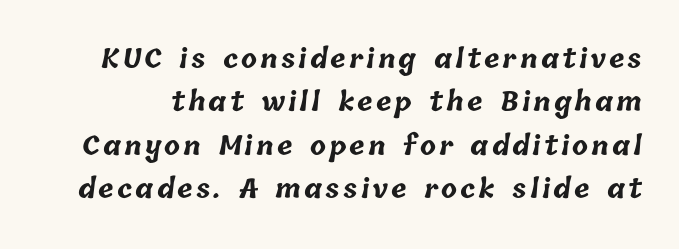
{"bold": "yes", "underline": "no", "line_spacing": "normal", "line_spacing_ratio": 1.67, "glyph_px": 26}
